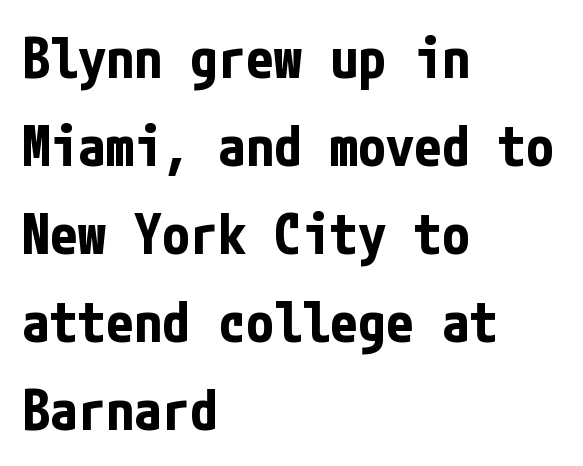
{"serif": "no", "italic": "no", "bold": "yes", "weight": "bold", "width": "condensed", "stroke_contrast": "low", "x_height": "medium", "underline": "no", "align": "left", "line_spacing": "normal", "line_spacing_ratio": 1.57, "letter_spacing": "normal", "letter_spacing_em": 0.0, "glyph_px": 56}
